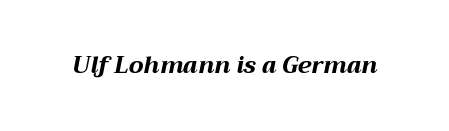
Would a proofreader flag this as italicized? Yes. The glyphs are unaccompanied by any horizontal stroke below them. Observe the ordinary spacing: letters are neighbours, not strangers. Chunky letters — that's bold for sure.
